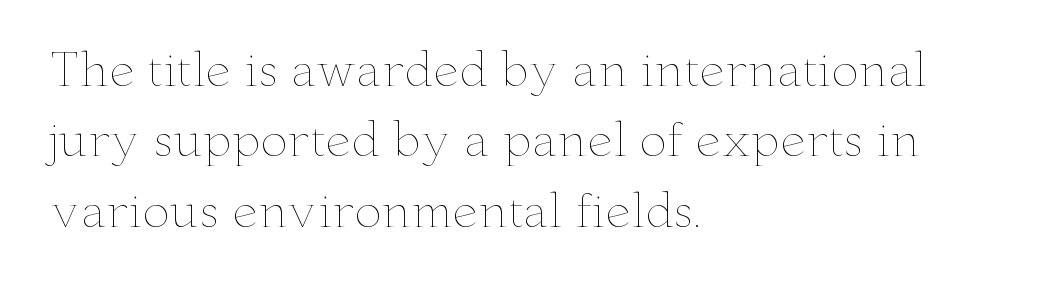
The image shows 46 px thin, wide type, upright; set left-aligned, normal line spacing (1.53x), normal letter spacing, not underlined; low stroke contrast and a small x-height.
